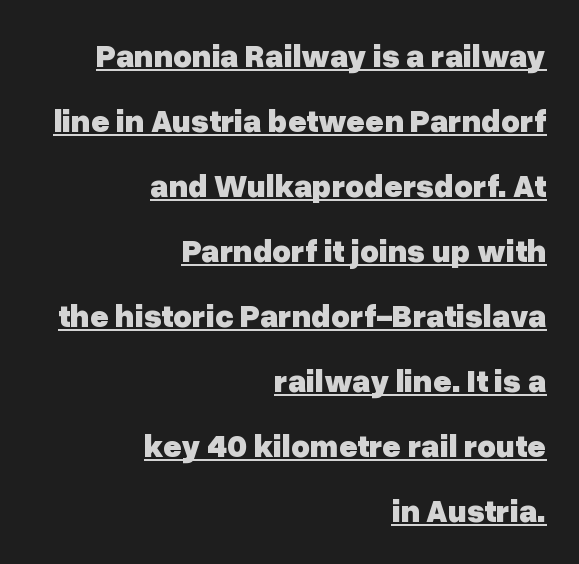
The type sits square on the baseline with zero lean. Letterform terminals end flat and unadorned throughout the passage. No extra tracking has been applied to these lines. The setting favours the right margin, as signatures and pull-quotes sometimes do. The rendering uses a large line-height, opening up the rows. The passage shown is typed in a proportional face where columns would drift.
